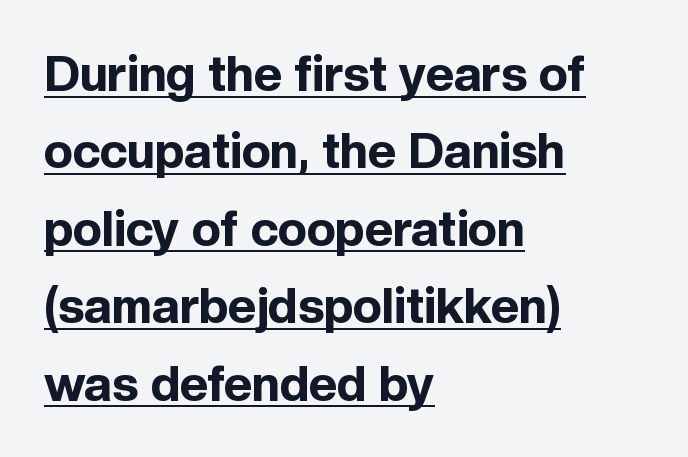
Q: Is the text bold? A: Yes.
Q: Is the text italic (slanted)? A: No, it is upright.
Q: Is the typeface a serif or a sans-serif typeface? A: Sans-serif.
Q: Is the text underlined? A: Yes.
Q: How is the paragraph aligned? A: Left-aligned.
Q: Is the spacing between letters normal or unusually wide? A: Normal.
Q: Is the spacing between lines tight, normal or loose? A: Normal.
Q: Width (condensed, normal, or wide)? A: Normal.
Q: x-height? A: Medium.
Q: Monospaced? A: No.
